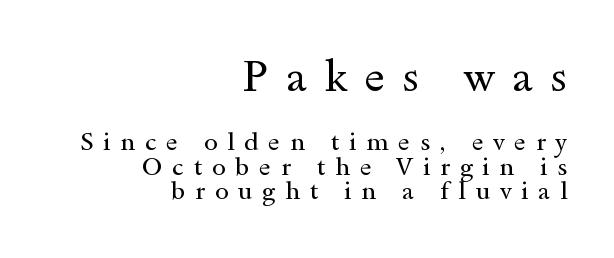
The image shows 44 px regular-weight, wide serif type, upright; set right-aligned, tight line spacing (0.98x), unusually wide letter spacing (+0.39 em), not underlined; the first (top) block is 1.76x larger; a small x-height.
